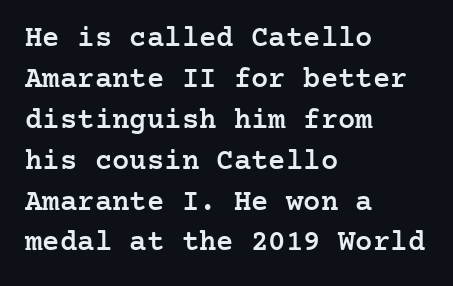
The image shows 29 px semibold serif type, upright; set left-aligned, normal line spacing (1.41x), normal letter spacing, not underlined; low stroke contrast and a medium x-height.
